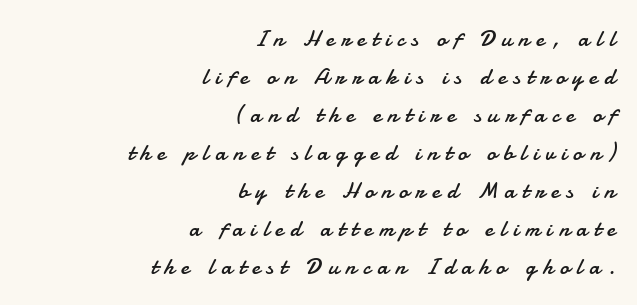
Q: Is the text bold? A: No.
Q: Is the text italic (slanted)? A: Yes.
Q: Is the text underlined? A: No.
Q: How is the paragraph aligned? A: Right-aligned.
Q: Is the spacing between letters normal or unusually wide? A: Unusually wide.
Q: Is the spacing between lines tight, normal or loose? A: Normal.
